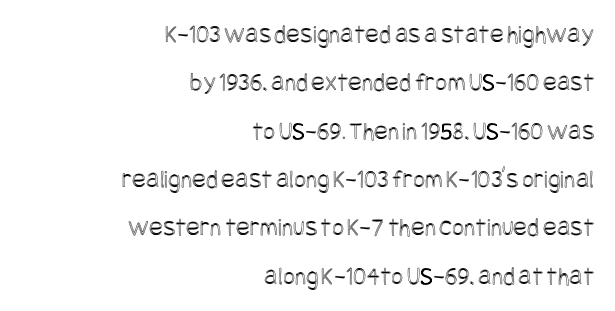
Q: Is the text italic (slanted)? A: No, it is upright.
Q: Is the text underlined? A: No.
Q: How is the paragraph aligned? A: Right-aligned.
Q: Is the spacing between letters normal or unusually wide? A: Normal.
